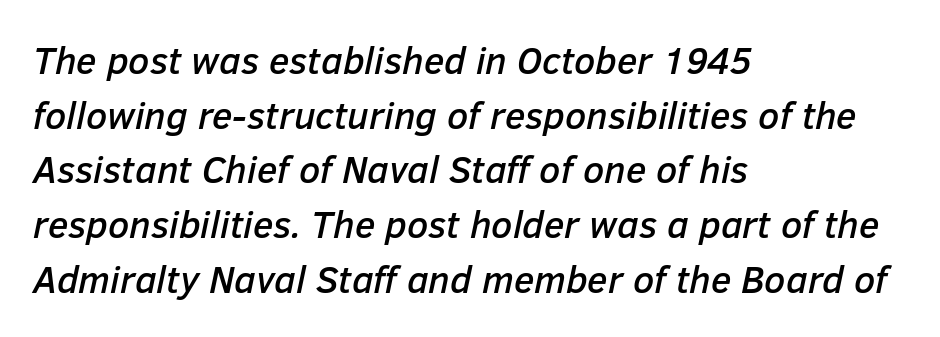
The image shows 38 px text type, italic (leaning right); set left-aligned, normal line spacing (1.44x), normal letter spacing, not underlined; low stroke contrast and a medium x-height.
